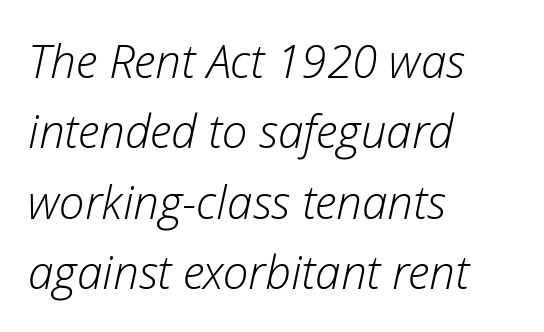
Q: Is the text bold? A: No.
Q: Is the text italic (slanted)? A: Yes, it leans right by about 12 degrees.
Q: Is the text underlined? A: No.
Q: How is the paragraph aligned? A: Left-aligned.
Q: Is the spacing between letters normal or unusually wide? A: Normal.
Q: Is the spacing between lines tight, normal or loose? A: Normal.
Q: Width (condensed, normal, or wide)? A: Normal.
Q: Stroke contrast? A: Low.
Q: x-height? A: Medium.
Q: Monospaced? A: No.
